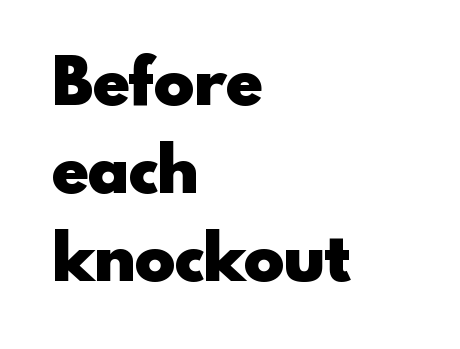
The image shows 67 px heavy sans-serif type, upright; set left-aligned, normal line spacing (1.31x), normal letter spacing, not underlined; a small x-height.
